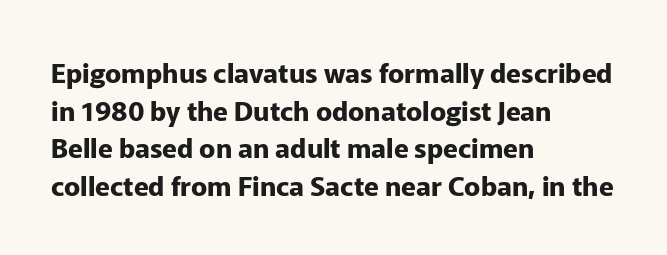
The image shows 27 px bold type, upright; set left-aligned, normal line spacing (1.39x), normal letter spacing, not underlined.
